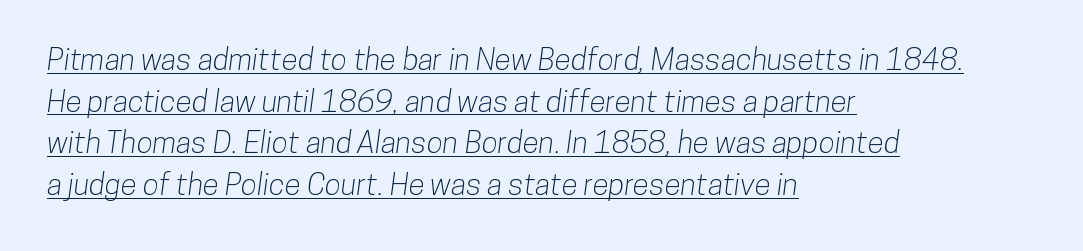
Q: Is the typeface a serif or a sans-serif typeface? A: Sans-serif.
Q: Is the text underlined? A: Yes.
Q: How is the paragraph aligned? A: Left-aligned.
Q: Is the spacing between letters normal or unusually wide? A: Normal.
Q: Is the spacing between lines tight, normal or loose? A: Normal.
Q: Width (condensed, normal, or wide)? A: Condensed.
Q: Stroke contrast? A: Low.
Q: x-height? A: Medium.
Q: Monospaced? A: No.
